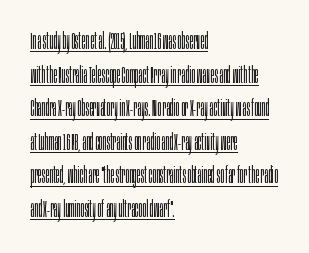
{"italic": "no", "bold": "no", "underline": "yes", "align": "left", "line_spacing": "normal", "line_spacing_ratio": 1.46, "letter_spacing": "normal", "letter_spacing_em": 0.0, "glyph_px": 23}
